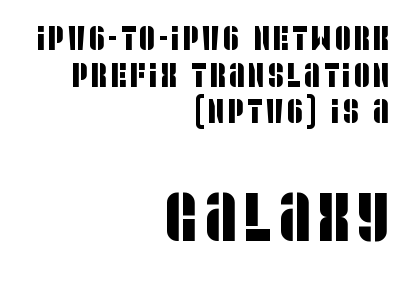
The image shows 69 px condensed sans-serif type; set right-aligned, tight line spacing (1.08x), not underlined; the second (bottom) block is 2.03x larger; low stroke contrast and a large x-height.
